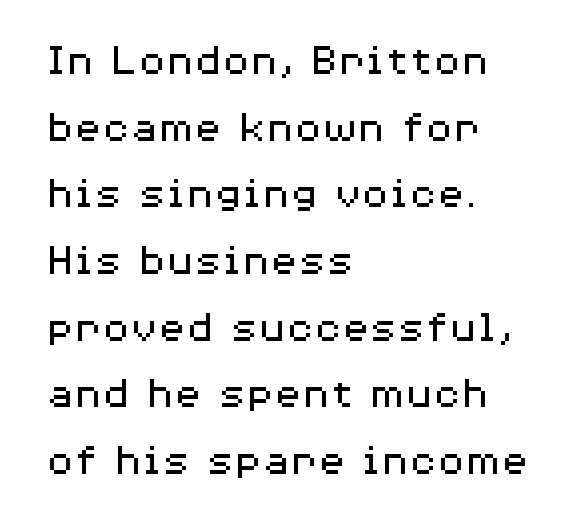
{"serif": "no", "italic": "no", "bold": "no", "weight": "regular", "width": "wide", "stroke_contrast": "medium", "x_height": "medium", "monospaced": "no", "underline": "no", "align": "left", "line_spacing": "normal", "line_spacing_ratio": 1.45, "letter_spacing": "normal", "letter_spacing_em": 0.0, "glyph_px": 46}
